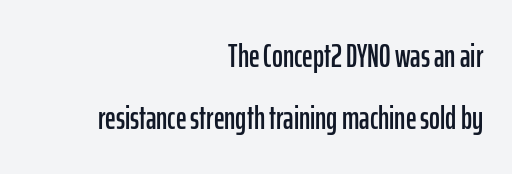
Think of a printed novel: that variable character pitch is what you see here. Serifs: no, the terminals of the letterforms are clean. Descenders are the only things crossing below the line. The tracking reads as untouched default to a designer's eye. Layout note: lines flush right.
